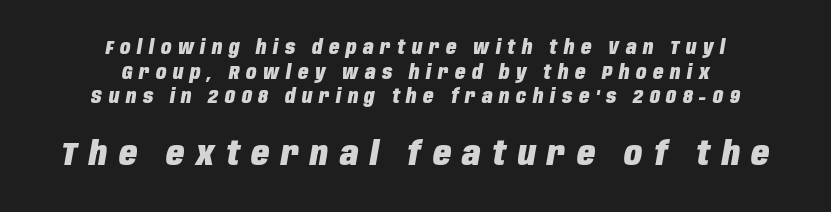
Q: Is the text bold? A: Yes.
Q: Is the text italic (slanted)? A: Yes, it leans right by about 10 degrees.
Q: Is the text underlined? A: No.
Q: How is the paragraph aligned? A: Centered.
Q: Is the spacing between letters normal or unusually wide? A: Unusually wide.
Q: Is the spacing between lines tight, normal or loose? A: Normal.
Q: Which block of text is set in a larger size, the first (top) or the second (bottom)? A: The second (bottom) one.
Q: Width (condensed, normal, or wide)? A: Condensed.
Q: Stroke contrast? A: Low.
Q: x-height? A: Large.
Q: Monospaced? A: No.
